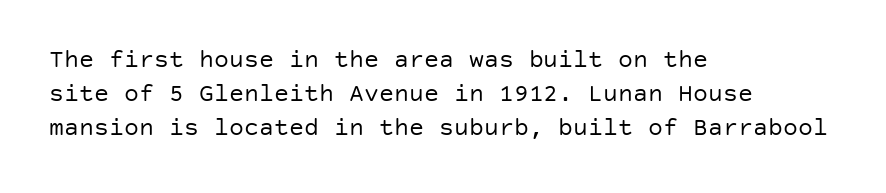
The image shows 25 px text type, upright; set left-aligned, normal line spacing (1.37x), normal letter spacing, not underlined.
